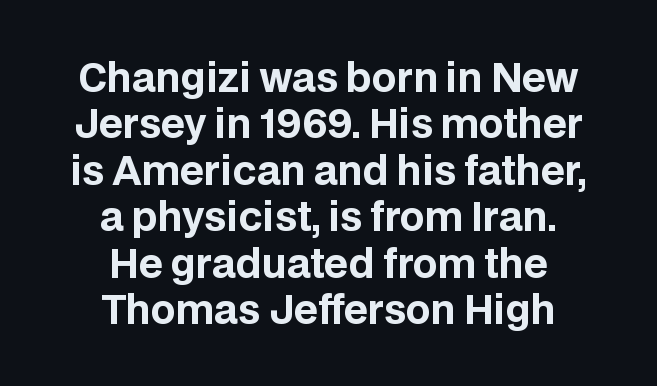
The image shows 39 px bold sans-serif type, upright; set centered, line spacing 1.19x, normal letter spacing, not underlined; low stroke contrast and a large x-height.
